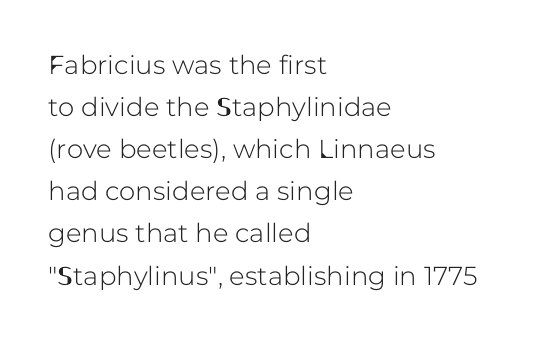
The image shows 26 px text type, upright; set left-aligned, normal line spacing (1.62x), normal letter spacing, not underlined.
